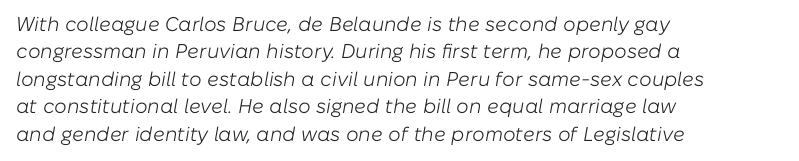
The image shows 20 px text type, italic (leaning right); set left-aligned, normal line spacing (1.37x), normal letter spacing, not underlined.
